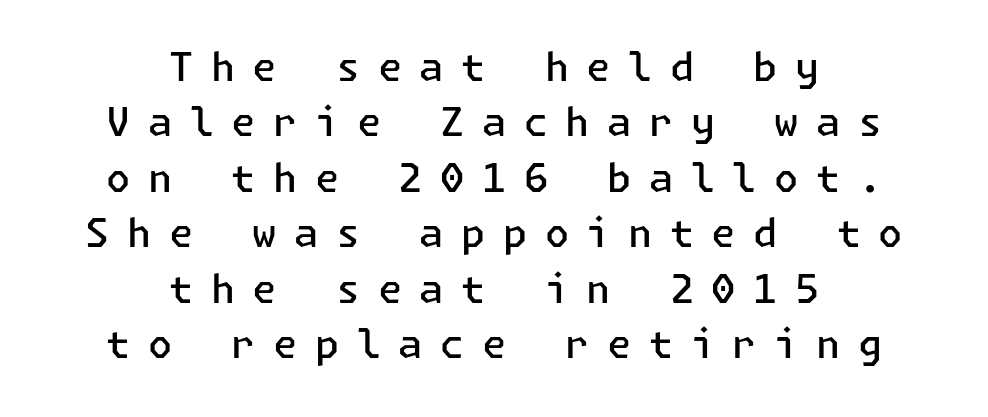
{"serif": "no", "italic": "no", "bold": "semi", "weight": "semibold", "width": "normal", "stroke_contrast": "low", "x_height": "medium", "underline": "no", "align": "center", "line_spacing": "normal", "line_spacing_ratio": 1.42, "letter_spacing": "wide", "letter_spacing_em": 0.45, "glyph_px": 39}
